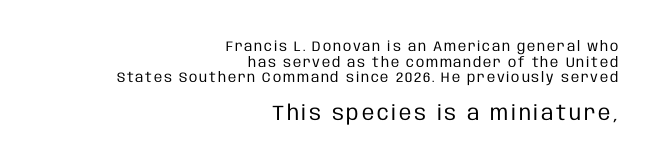
{"italic": "no", "bold": "no", "underline": "no", "align": "right", "line_spacing": "tight", "line_spacing_ratio": 1.12, "larger_block": "second", "size_ratio": 1.5, "glyph_px": 21}
